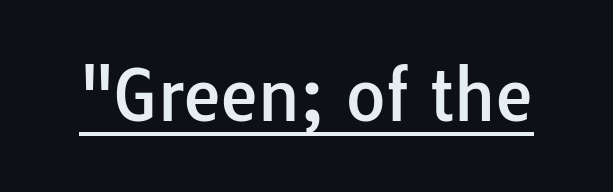
The image shows 68 px sans-serif type, upright; set normal letter spacing, underlined; low stroke contrast and a medium x-height.
